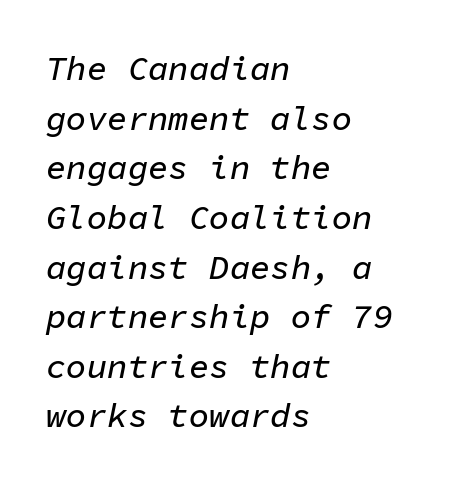
The image shows 34 px text type, italic (leaning right), monospaced; set left-aligned, normal line spacing (1.46x), normal letter spacing, not underlined; low stroke contrast and a medium x-height.
